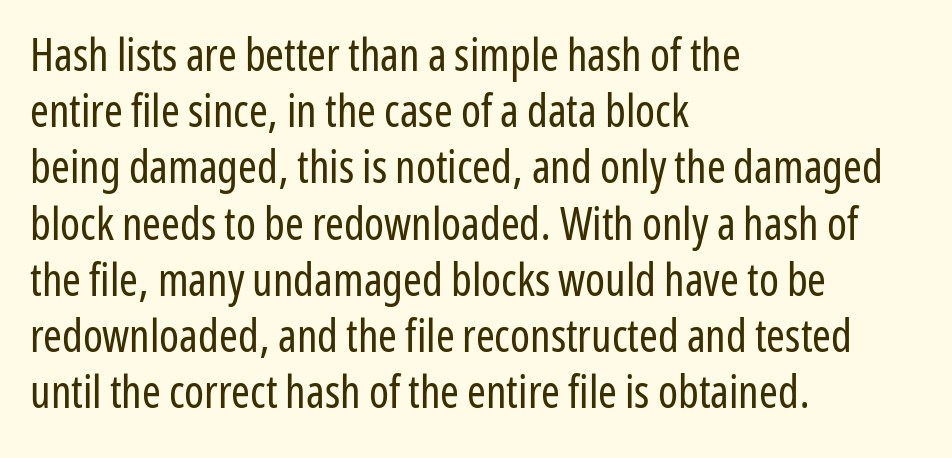
Q: Is the text bold? A: No.
Q: Is the text italic (slanted)? A: No, it is upright.
Q: Is the typeface a serif or a sans-serif typeface? A: Sans-serif.
Q: Is the text underlined? A: No.
Q: How is the paragraph aligned? A: Left-aligned.
Q: Is the spacing between letters normal or unusually wide? A: Normal.
Q: Is the spacing between lines tight, normal or loose? A: Normal.
Q: Width (condensed, normal, or wide)? A: Condensed.
Q: Stroke contrast? A: Low.
Q: x-height? A: Medium.
Q: Monospaced? A: No.
